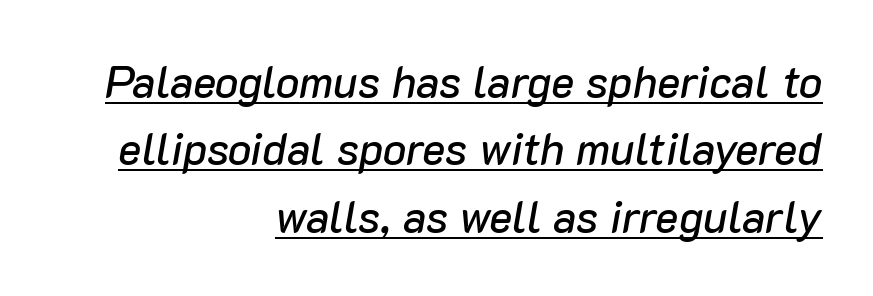
Q: Is the text italic (slanted)? A: Yes, it leans right by about 10 degrees.
Q: Is the text underlined? A: Yes.
Q: How is the paragraph aligned? A: Right-aligned.
Q: Is the spacing between letters normal or unusually wide? A: Normal.
Q: Is the spacing between lines tight, normal or loose? A: Normal.
Q: Width (condensed, normal, or wide)? A: Normal.
Q: Stroke contrast? A: Low.
Q: x-height? A: Medium.
Q: Monospaced? A: No.
